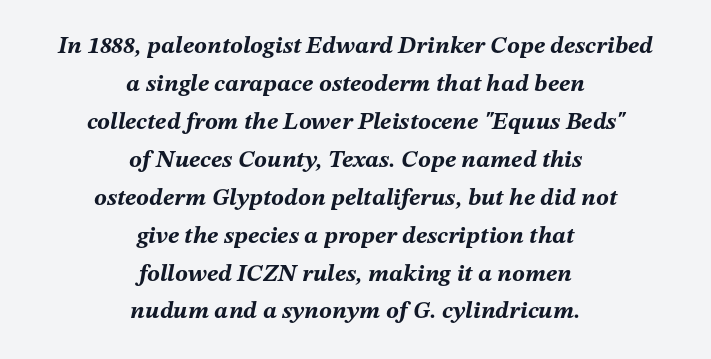
Q: Is the text bold? A: Yes.
Q: Is the text italic (slanted)? A: Yes, it leans right by about 12 degrees.
Q: Is the text underlined? A: No.
Q: How is the paragraph aligned? A: Centered.
Q: Is the spacing between letters normal or unusually wide? A: Normal.
Q: Is the spacing between lines tight, normal or loose? A: Normal.
